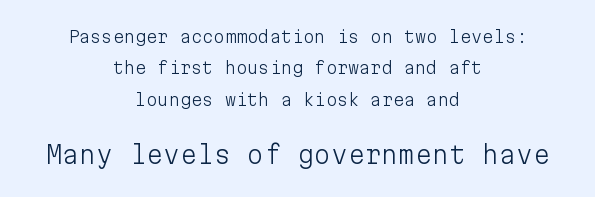
{"italic": "no", "bold": "no", "underline": "no", "align": "center", "line_spacing": "loose", "line_spacing_ratio": 1.96, "letter_spacing": "normal", "letter_spacing_em": 0.0, "larger_block": "second", "size_ratio": 1.5, "glyph_px": 24}
